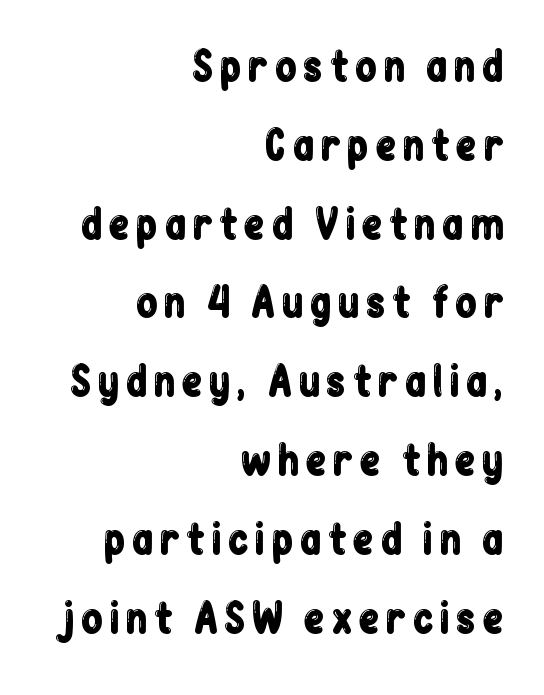
The typeface chosen for these lines omits serifs. The zone under the glyphs is completely vacant. Every row of glyphs terminates at an identical x-position on the right. Looks like regular typesetting: each glyph gets only the width it needs. The letters stand straight up with perfectly vertical stems. Loosely led — the rows are spread out.
